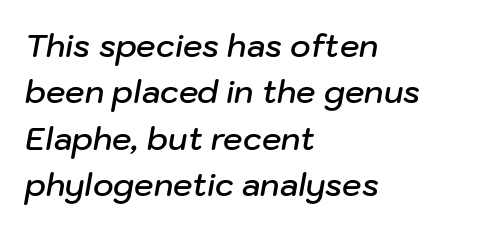
Q: Is the text bold? A: Semi-bold.
Q: Is the text italic (slanted)? A: Yes, it leans right by about 10 degrees.
Q: Is the text underlined? A: No.
Q: How is the paragraph aligned? A: Left-aligned.
Q: Is the spacing between letters normal or unusually wide? A: Normal.
Q: Is the spacing between lines tight, normal or loose? A: Normal.
Q: Width (condensed, normal, or wide)? A: Normal.
Q: Stroke contrast? A: Low.
Q: x-height? A: Medium.
Q: Monospaced? A: No.
